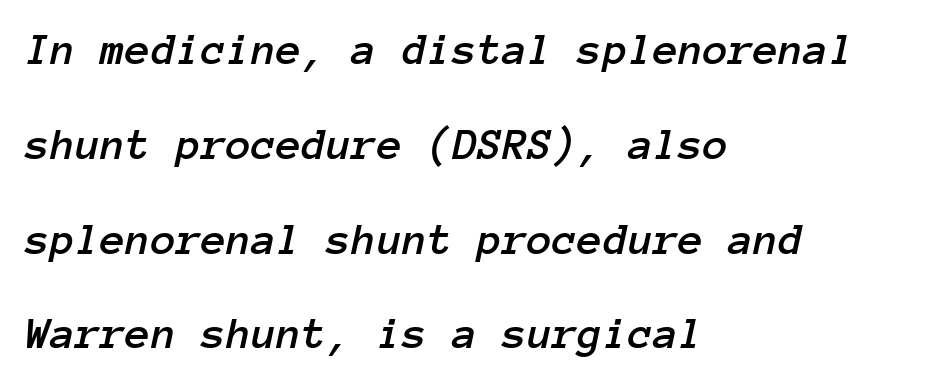
{"italic": "yes", "lean": "right", "slant_degrees": 12, "width": "normal", "stroke_contrast": "low", "x_height": "medium", "monospaced": "yes", "underline": "no", "align": "left", "line_spacing": "loose", "line_spacing_ratio": 2.06, "letter_spacing": "normal", "letter_spacing_em": 0.0, "glyph_px": 46}
